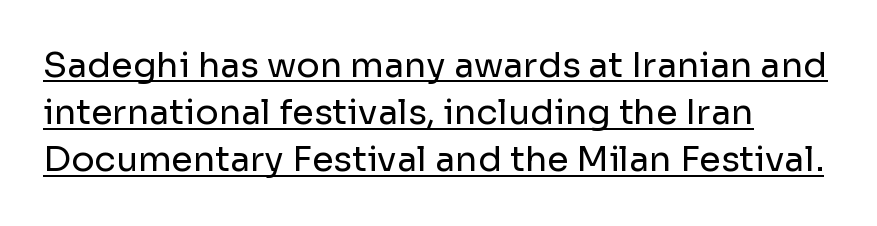
Does the type have serifs? No, each stem ends abruptly. The line texture is even and compact thanks to regular tracking. The letters stand straight up with perfectly vertical stems. The string is rendered with underlining switched on. This is not heavy type; no bold has been used.
